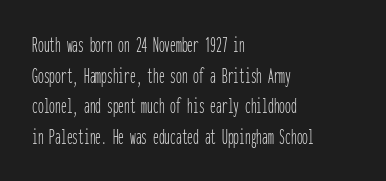
Q: Is the text bold? A: No.
Q: Is the text italic (slanted)? A: No, it is upright.
Q: Is the text underlined? A: No.
Q: How is the paragraph aligned? A: Left-aligned.
Q: Is the spacing between letters normal or unusually wide? A: Normal.
Q: Is the spacing between lines tight, normal or loose? A: Normal.
